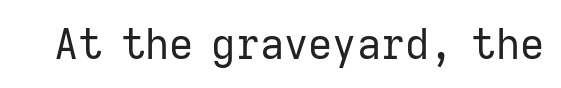
Q: Is the text bold? A: No.
Q: Is the text italic (slanted)? A: No, it is upright.
Q: Is the typeface a serif or a sans-serif typeface? A: Sans-serif.
Q: Is the text underlined? A: No.
Q: Is the spacing between letters normal or unusually wide? A: Normal.
Q: Width (condensed, normal, or wide)? A: Normal.
Q: Stroke contrast? A: Low.
Q: x-height? A: Medium.
Q: Monospaced? A: No.
